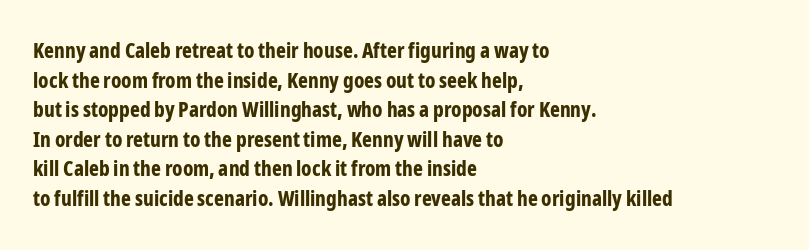
The image shows 21 px bold type, upright; set left-aligned, normal line spacing (1.41x), normal letter spacing, not underlined.
